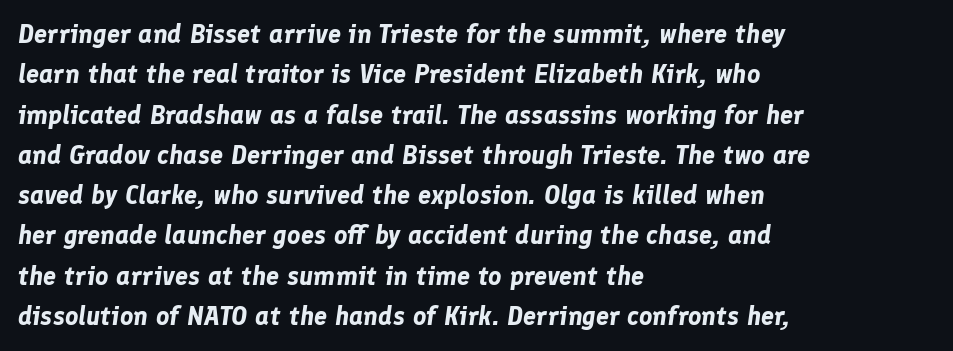
The image shows 26 px bold type, italic (leaning right); set left-aligned, normal line spacing (1.55x), normal letter spacing, not underlined.
